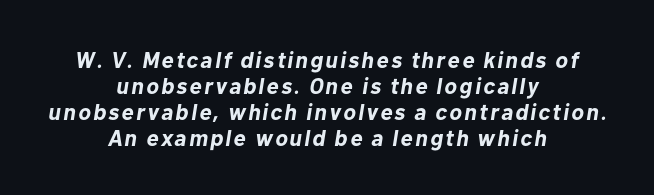
Q: Is the text bold? A: Yes.
Q: Is the text italic (slanted)? A: Yes, it leans right by about 10 degrees.
Q: Is the text underlined? A: No.
Q: How is the paragraph aligned? A: Centered.
Q: Is the spacing between lines tight, normal or loose? A: Tight.
